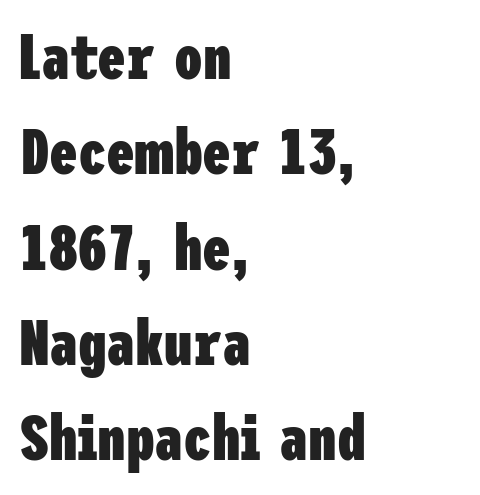
The image shows 64 px heavy, condensed sans-serif type, upright; set left-aligned, normal line spacing (1.49x), normal letter spacing, not underlined; low stroke contrast and a medium x-height.
